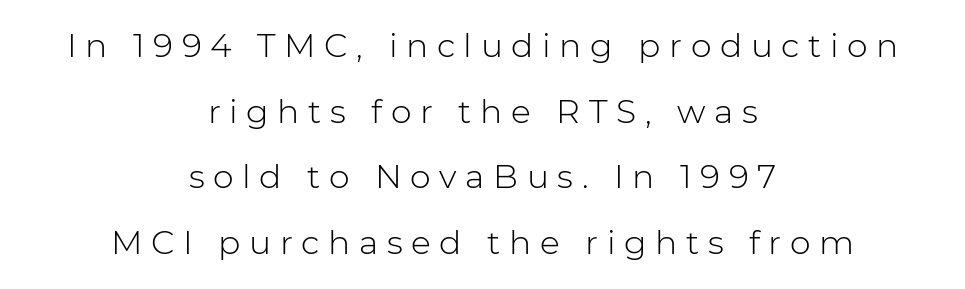
{"serif": "no", "italic": "no", "bold": "no", "weight": "light", "width": "normal", "stroke_contrast": "low", "x_height": "medium", "monospaced": "no", "underline": "no", "align": "center", "line_spacing": "loose", "line_spacing_ratio": 1.99, "letter_spacing": "wide", "letter_spacing_em": 0.26, "glyph_px": 33}
